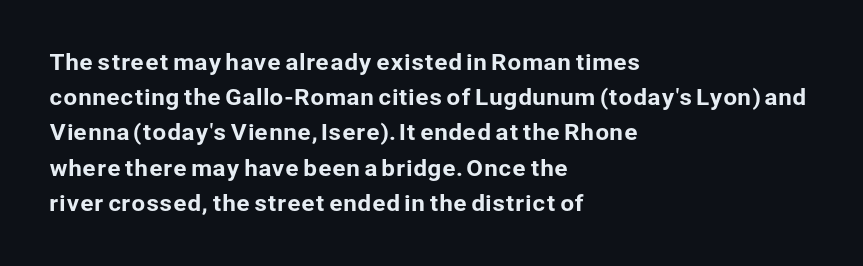
Q: Is the text italic (slanted)? A: No, it is upright.
Q: Is the text underlined? A: No.
Q: How is the paragraph aligned? A: Left-aligned.
Q: Is the spacing between letters normal or unusually wide? A: Normal.
Q: Is the spacing between lines tight, normal or loose? A: Normal.
